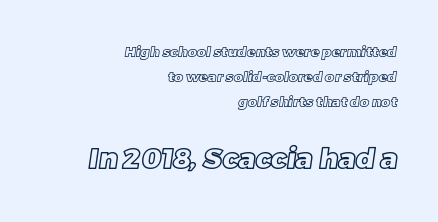
The image shows 28 px text type; set right-aligned, line spacing 1.78x, normal letter spacing, not underlined; the second (bottom) block is 2.0x larger; a large x-height.
